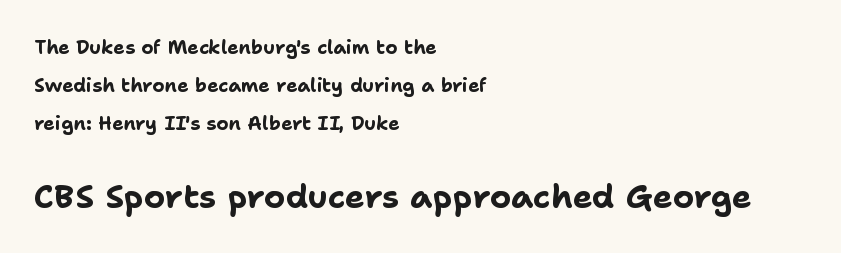
Each letter keeps its own natural width here, so spacing adapts to shape. Typesetter's note: full bold, strokes at maximum text heaviness. Small over large — that's the arrangement of the two blocks here. The lines are spread far apart with generous leading. Is this a sans? Yes — the strokes have no serifs.
